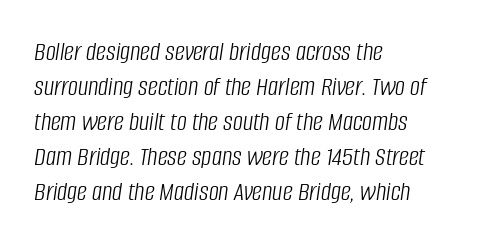
Q: Is the text bold? A: No.
Q: Is the text italic (slanted)? A: Yes, it leans right by about 8 degrees.
Q: Is the text underlined? A: No.
Q: How is the paragraph aligned? A: Left-aligned.
Q: Is the spacing between letters normal or unusually wide? A: Normal.
Q: Is the spacing between lines tight, normal or loose? A: Normal.
Q: Width (condensed, normal, or wide)? A: Condensed.
Q: Stroke contrast? A: Low.
Q: x-height? A: Large.
Q: Monospaced? A: No.
